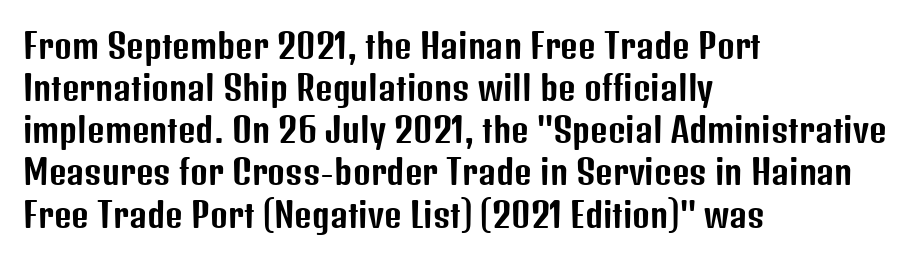
Each letter keeps its own natural width here, so spacing adapts to shape. All the whitespace from short lines collects on the right. Any mark beneath the type? The region is blank. Unlike a traditional serif, this face leaves its strokes unadorned.
